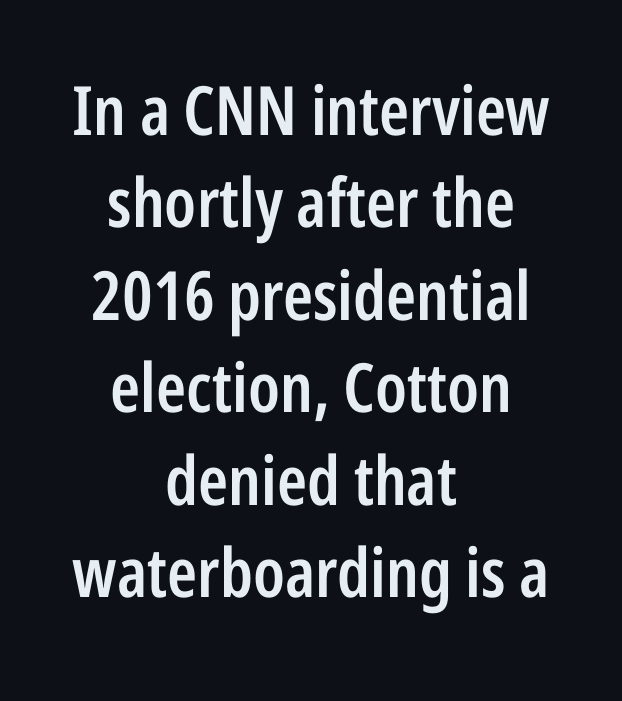
The image shows 68 px semibold, condensed sans-serif type, upright; set centered, normal line spacing (1.36x), normal letter spacing, not underlined; low stroke contrast and a medium x-height.
